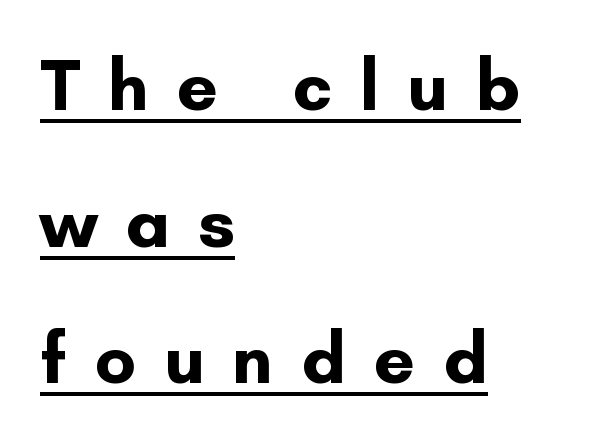
{"serif": "no", "italic": "no", "bold": "yes", "weight": "bold", "width": "normal", "stroke_contrast": "low", "x_height": "small", "monospaced": "no", "underline": "yes", "align": "left", "line_spacing_ratio": 1.87, "letter_spacing": "wide", "letter_spacing_em": 0.38, "glyph_px": 73}
